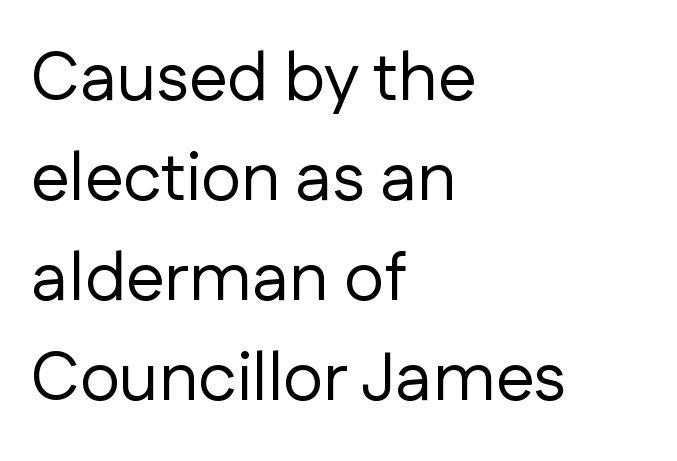
{"serif": "no", "italic": "no", "bold": "no", "weight": "regular", "width": "normal", "stroke_contrast": "low", "x_height": "medium", "monospaced": "no", "underline": "no", "align": "left", "line_spacing": "normal", "line_spacing_ratio": 1.45, "letter_spacing": "normal", "letter_spacing_em": 0.0, "glyph_px": 69}
